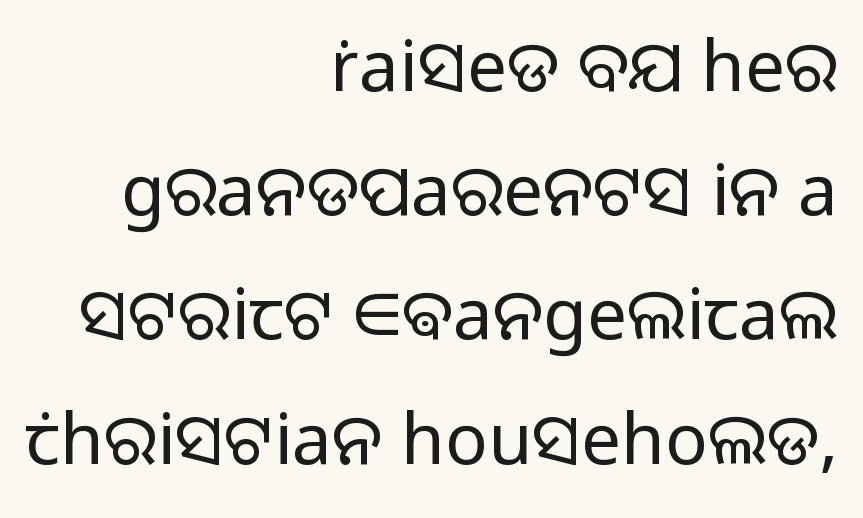
{"serif": "no", "italic": "no", "bold": "no", "weight": "light", "width": "normal", "stroke_contrast": "low", "x_height": "medium", "monospaced": "no", "underline": "no", "align": "right", "line_spacing_ratio": 1.75, "letter_spacing": "normal", "letter_spacing_em": 0.0, "glyph_px": 71}
